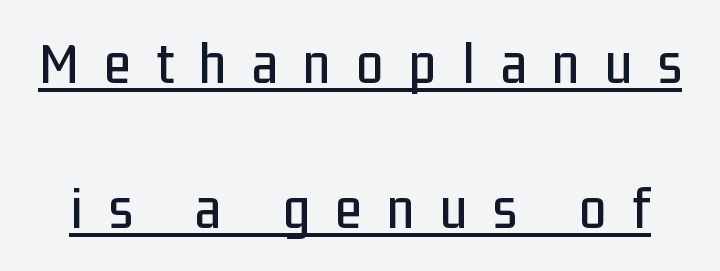
The image shows 61 px condensed sans-serif type, upright; set loose line spacing (2.38x), unusually wide letter spacing (+0.42 em), underlined; low stroke contrast and a medium x-height.
